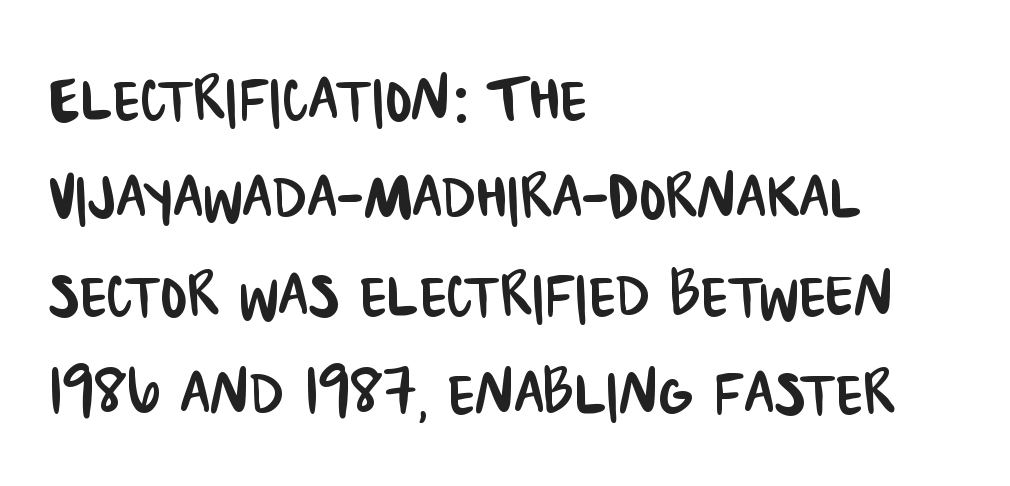
The image shows 79 px condensed sans-serif type; set left-aligned, line spacing 1.24x, normal letter spacing, not underlined; low stroke contrast and a large x-height.
